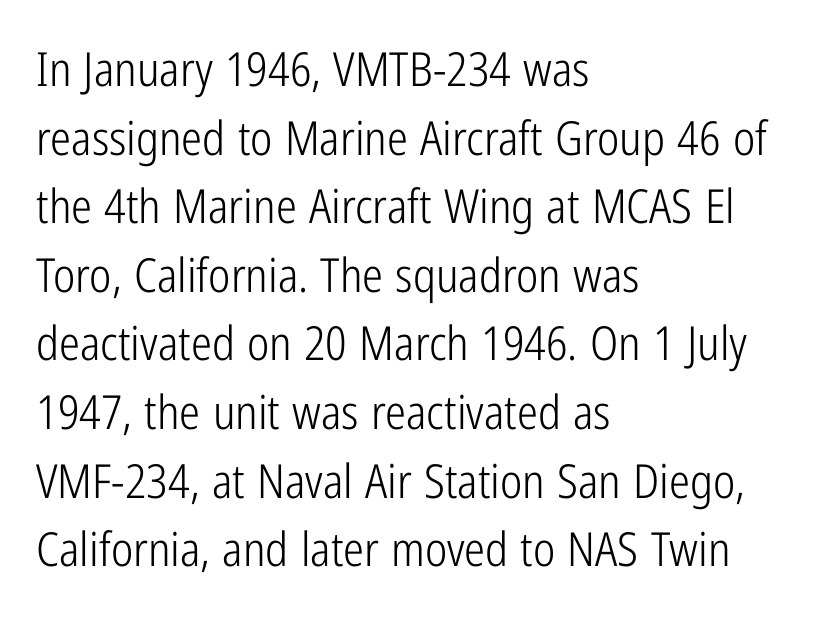
Spacing verdict: proportional, widths tailored to each character. Regarding leading, the lines here are spaced in the standard way. This is not heavy type; no bold has been used. These lines are set flush left with a ragged right edge. The letters stand straight up with perfectly vertical stems.
